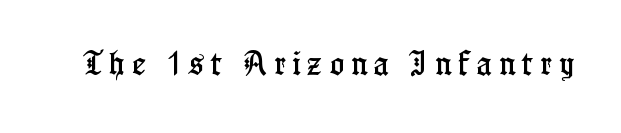
Do the letters lean? They stand straight. The type is letterspaced generously, with wide tracking. Letters rest on an invisible, unmarked baseline.
